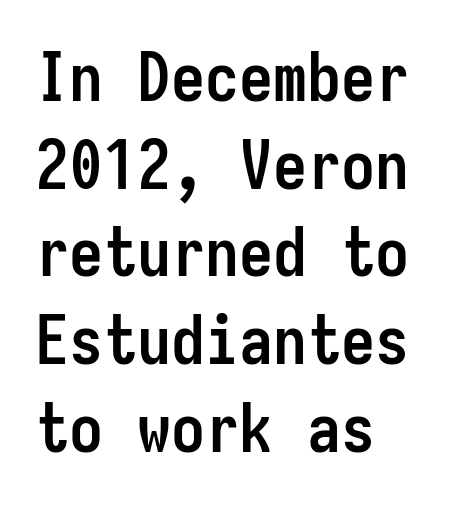
The image shows 68 px semibold, condensed sans-serif type, upright, monospaced; set left-aligned, normal line spacing (1.29x), normal letter spacing, not underlined; low stroke contrast and a medium x-height.
